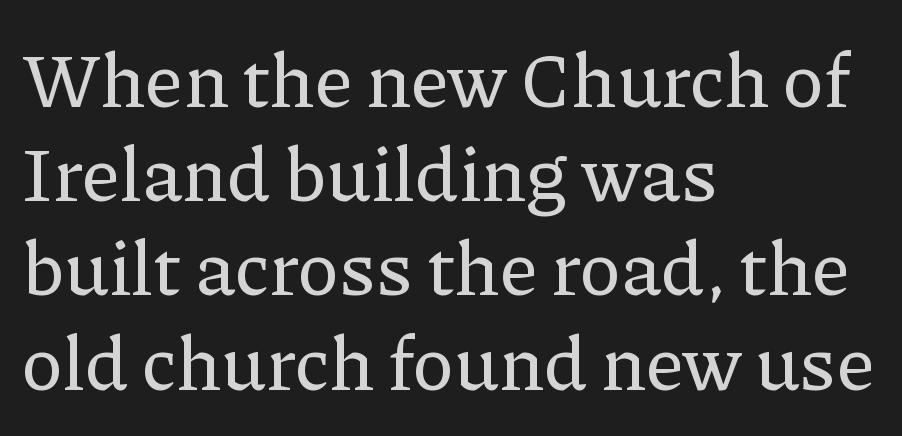
The image shows 76 px serif type, upright; set left-aligned, line spacing 1.24x, normal letter spacing, not underlined; low stroke contrast and a medium x-height.
